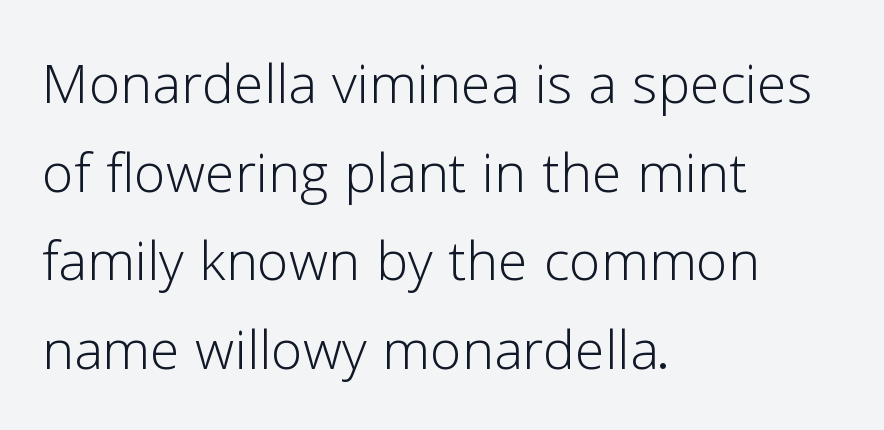
Q: Is the text bold? A: No.
Q: Is the text italic (slanted)? A: No, it is upright.
Q: Is the typeface a serif or a sans-serif typeface? A: Sans-serif.
Q: Is the text underlined? A: No.
Q: How is the paragraph aligned? A: Left-aligned.
Q: Is the spacing between letters normal or unusually wide? A: Normal.
Q: Width (condensed, normal, or wide)? A: Normal.
Q: Stroke contrast? A: Low.
Q: x-height? A: Medium.
Q: Monospaced? A: No.
